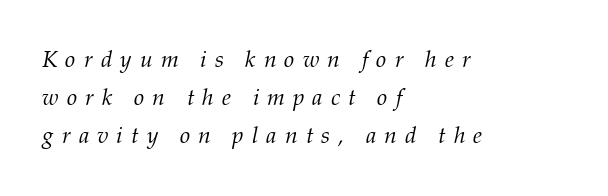
Q: Is the text bold? A: No.
Q: Is the text italic (slanted)? A: Yes, it leans right by about 12 degrees.
Q: Is the text underlined? A: No.
Q: How is the paragraph aligned? A: Left-aligned.
Q: Is the spacing between letters normal or unusually wide? A: Unusually wide.
Q: Is the spacing between lines tight, normal or loose? A: Normal.
